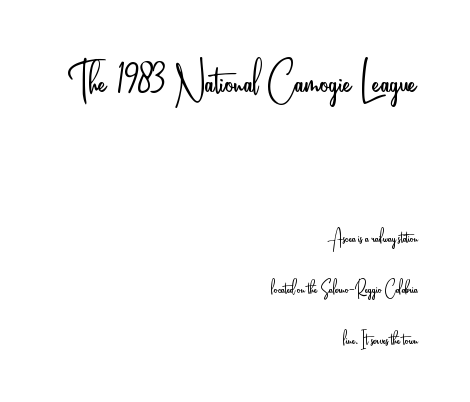
{"serif": "no", "bold": "no", "weight": "light", "width": "condensed", "stroke_contrast": "low", "x_height": "small", "monospaced": "no", "underline": "no", "align": "right", "line_spacing": "loose", "line_spacing_ratio": 2.32, "letter_spacing": "normal", "letter_spacing_em": 0.0, "larger_block": "first", "size_ratio": 2.55, "glyph_px": 56}
